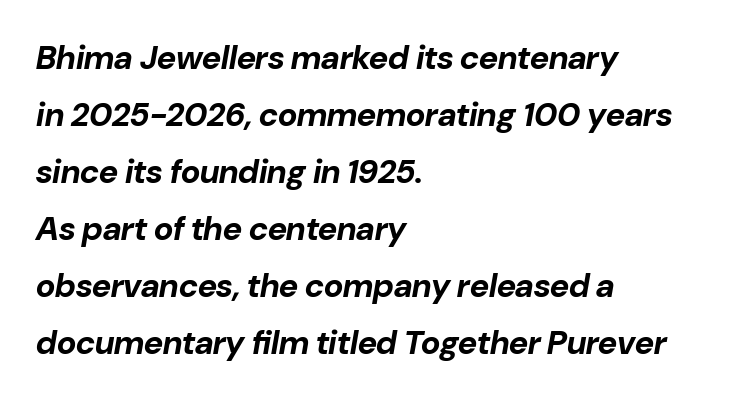
The image shows 33 px bold type, italic (leaning right); set left-aligned, line spacing 1.73x, normal letter spacing, not underlined; low stroke contrast and a medium x-height.
